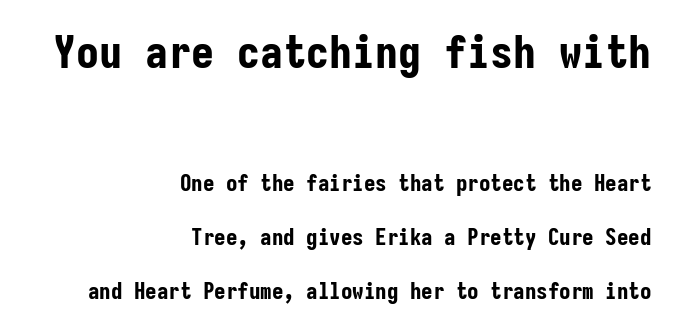
Q: Is the text bold? A: Yes.
Q: Is the text italic (slanted)? A: No, it is upright.
Q: Is the typeface a serif or a sans-serif typeface? A: Sans-serif.
Q: Is the text underlined? A: No.
Q: How is the paragraph aligned? A: Right-aligned.
Q: Is the spacing between letters normal or unusually wide? A: Normal.
Q: Is the spacing between lines tight, normal or loose? A: Loose.
Q: Which block of text is set in a larger size, the first (top) or the second (bottom)? A: The first (top) one.
Q: Width (condensed, normal, or wide)? A: Condensed.
Q: Stroke contrast? A: Low.
Q: x-height? A: Medium.
Q: Monospaced? A: Yes.
